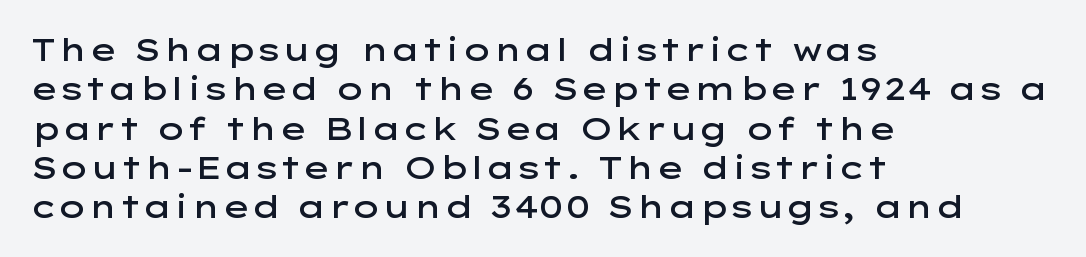
A bare baseline throughout the passage. Note the varied advance widths — an 'i' is clearly narrower than an 'm'. A roman cut, with each character standing at attention. Line spacing here is normal. Leftover space on each line is placed entirely after the last word.
